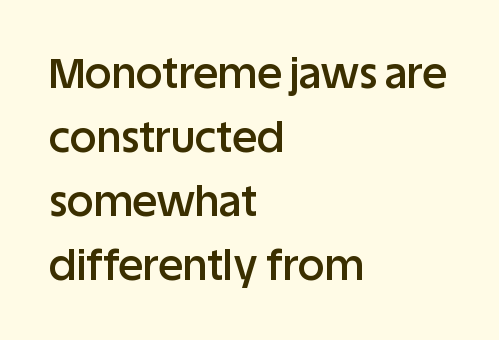
Q: Is the text bold? A: Semi-bold.
Q: Is the text italic (slanted)? A: No, it is upright.
Q: Is the typeface a serif or a sans-serif typeface? A: Sans-serif.
Q: Is the text underlined? A: No.
Q: How is the paragraph aligned? A: Left-aligned.
Q: Is the spacing between letters normal or unusually wide? A: Normal.
Q: Is the spacing between lines tight, normal or loose? A: Normal.
Q: Width (condensed, normal, or wide)? A: Normal.
Q: Stroke contrast? A: Low.
Q: x-height? A: Large.
Q: Monospaced? A: No.
